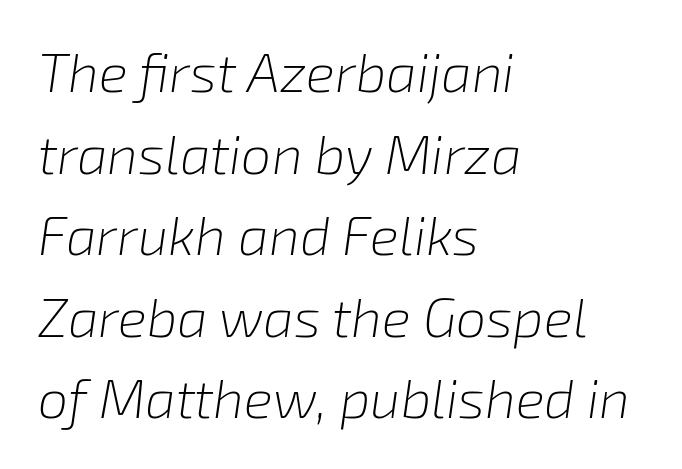
The image shows 54 px light type, italic (leaning right); set left-aligned, normal line spacing (1.51x), normal letter spacing, not underlined; low stroke contrast and a medium x-height.
